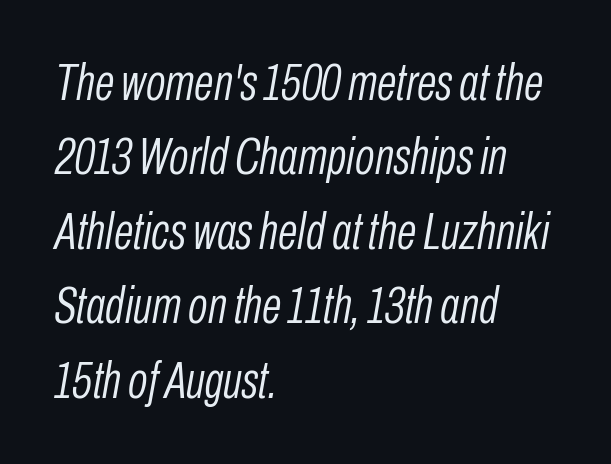
Looks like regular typesetting: each glyph gets only the width it needs. If you measured baseline to baseline, you'd find a middling distance. Stems and bowls with no extra thickness — not bold. It's the slanting kind of type. Tracking here is standard; glyphs follow each other at the usual distance. The text block is weighted toward the left margin, trailing off unevenly rightward.
